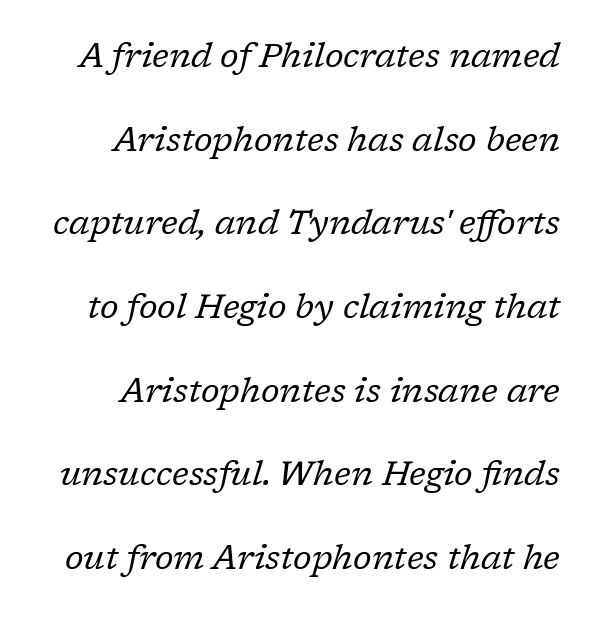
Q: Is the text bold? A: No.
Q: Is the text italic (slanted)? A: Yes, it leans right by about 17 degrees.
Q: Is the typeface a serif or a sans-serif typeface? A: Serif.
Q: Is the text underlined? A: No.
Q: Is the spacing between letters normal or unusually wide? A: Normal.
Q: Is the spacing between lines tight, normal or loose? A: Loose.
Q: Width (condensed, normal, or wide)? A: Normal.
Q: Stroke contrast? A: Low.
Q: x-height? A: Medium.
Q: Monospaced? A: No.
